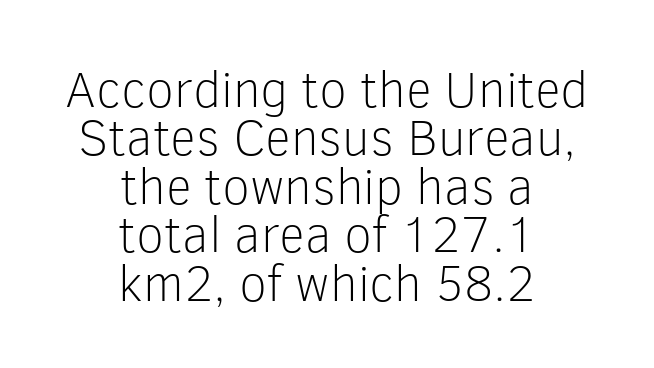
The image shows 51 px light sans-serif type, upright; set centered, tight line spacing (0.95x), normal letter spacing, not underlined; low stroke contrast and a medium x-height.
